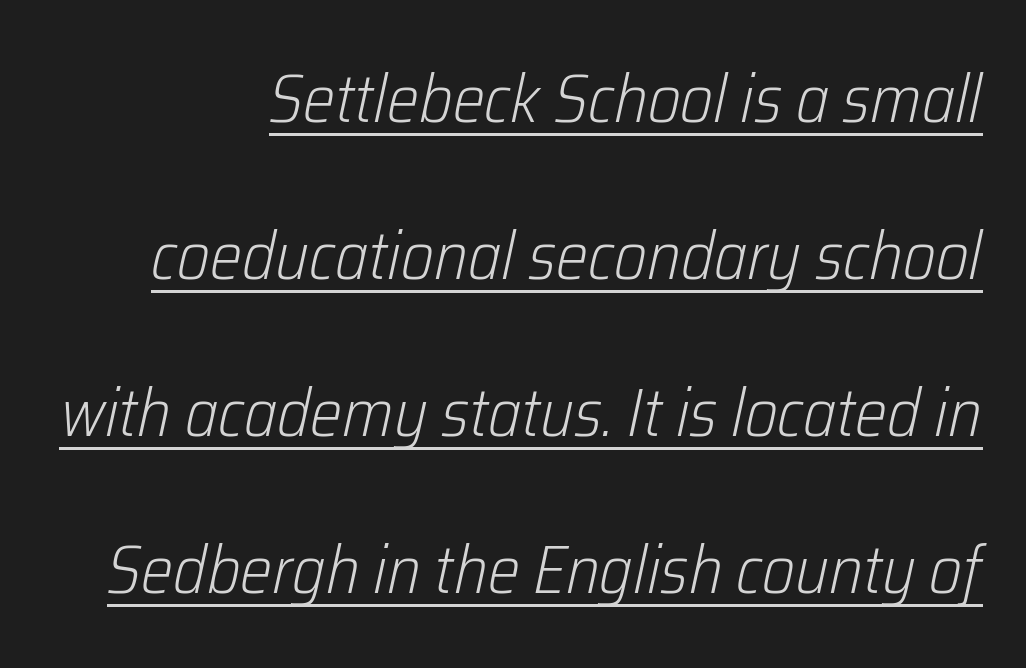
The image shows 68 px light, condensed type, italic (leaning right); set right-aligned, loose line spacing (2.31x), normal letter spacing, underlined; low stroke contrast and a medium x-height.
